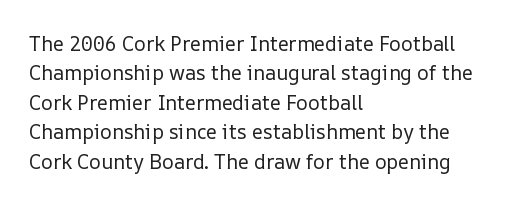
{"italic": "no", "bold": "no", "underline": "no", "align": "left", "line_spacing": "normal", "line_spacing_ratio": 1.47, "letter_spacing": "normal", "letter_spacing_em": 0.0, "glyph_px": 20}
